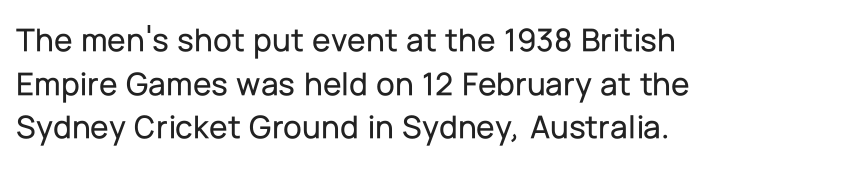
The image shows 34 px sans-serif type, upright; set left-aligned, normal line spacing (1.28x), normal letter spacing, not underlined; low stroke contrast and a medium x-height.
